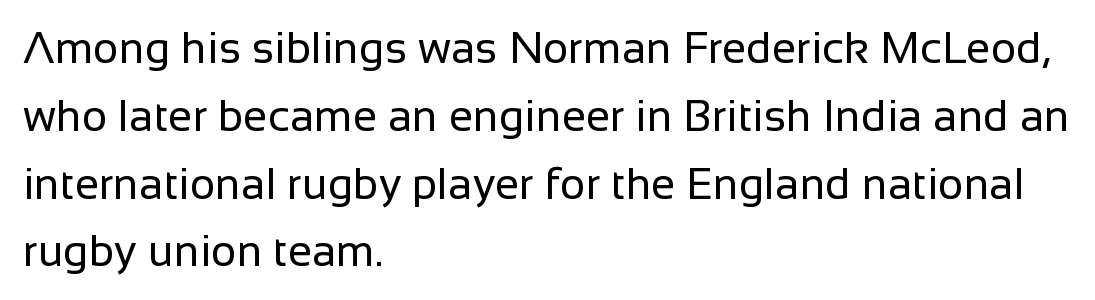
Q: Is the text bold? A: No.
Q: Is the text italic (slanted)? A: No, it is upright.
Q: Is the typeface a serif or a sans-serif typeface? A: Sans-serif.
Q: Is the text underlined? A: No.
Q: How is the paragraph aligned? A: Left-aligned.
Q: Is the spacing between letters normal or unusually wide? A: Normal.
Q: Is the spacing between lines tight, normal or loose? A: Normal.
Q: Width (condensed, normal, or wide)? A: Normal.
Q: Stroke contrast? A: Low.
Q: x-height? A: Medium.
Q: Monospaced? A: No.
